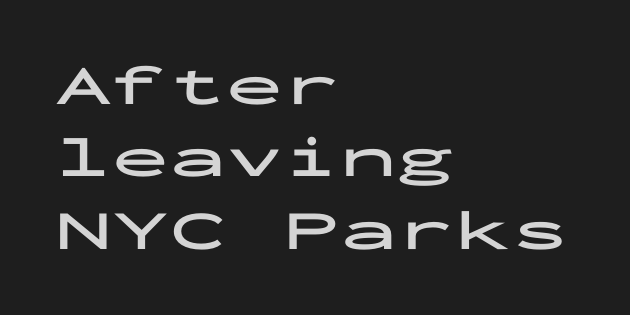
Q: Is the text bold? A: Yes.
Q: Is the text italic (slanted)? A: No, it is upright.
Q: Is the typeface a serif or a sans-serif typeface? A: Sans-serif.
Q: Is the text underlined? A: No.
Q: How is the paragraph aligned? A: Left-aligned.
Q: Is the spacing between letters normal or unusually wide? A: Normal.
Q: Is the spacing between lines tight, normal or loose? A: Normal.
Q: Width (condensed, normal, or wide)? A: Wide.
Q: Stroke contrast? A: Low.
Q: x-height? A: Medium.
Q: Monospaced? A: Yes.
